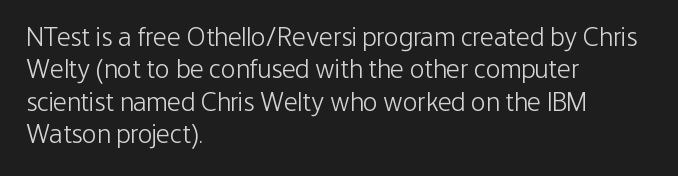
The font is comparable to plain body text, perhaps lighter. Line starts are locked; line ends wander. Nothing unusual about the tracking: characters are spaced as the font intends. The type sits square on the baseline with zero lean. Rule under the text: the space is simply empty.
